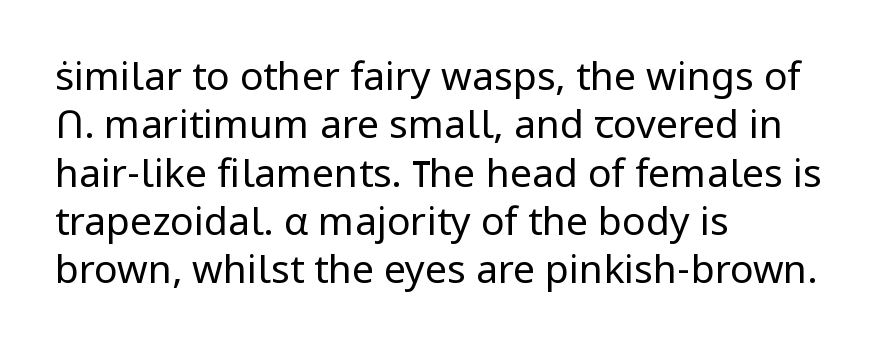
{"serif": "no", "italic": "no", "bold": "no", "weight": "regular", "width": "normal", "stroke_contrast": "low", "x_height": "medium", "monospaced": "no", "underline": "no", "align": "left", "line_spacing_ratio": 1.24, "letter_spacing": "normal", "letter_spacing_em": 0.0, "glyph_px": 39}
